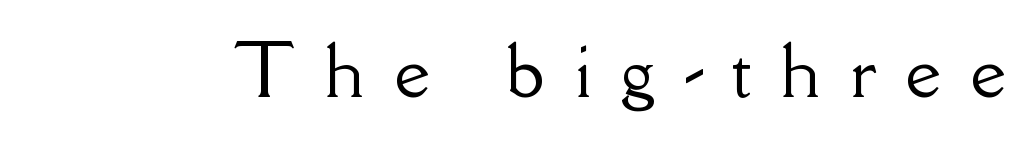
The image shows 69 px serif type, upright; set unusually wide letter spacing (+0.43 em), not underlined; low stroke contrast and a small x-height.
